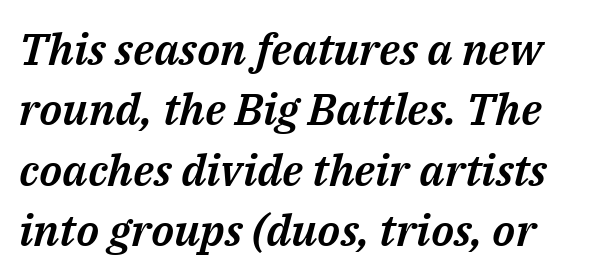
{"italic": "yes", "lean": "right", "slant_degrees": 14, "width": "normal", "stroke_contrast": "medium", "x_height": "medium", "monospaced": "no", "underline": "no", "line_spacing": "normal", "line_spacing_ratio": 1.37, "letter_spacing": "normal", "letter_spacing_em": 0.0, "glyph_px": 44}
